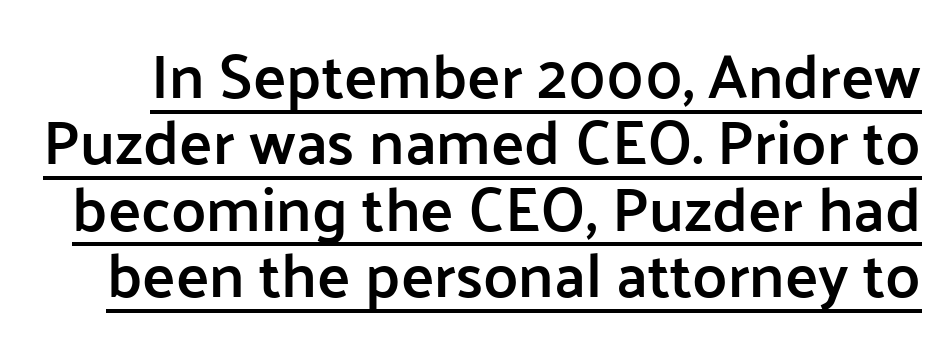
{"serif": "no", "italic": "no", "bold": "semi", "weight": "semibold", "width": "normal", "stroke_contrast": "low", "x_height": "medium", "monospaced": "no", "underline": "yes", "line_spacing": "tight", "line_spacing_ratio": 1.07, "letter_spacing": "normal", "letter_spacing_em": 0.0, "glyph_px": 62}
